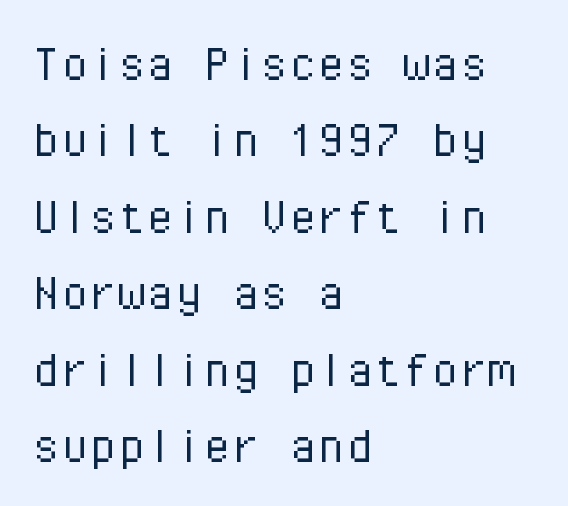
{"serif": "no", "italic": "no", "bold": "no", "weight": "light", "width": "normal", "stroke_contrast": "low", "x_height": "medium", "monospaced": "yes", "underline": "no", "align": "left", "line_spacing": "normal", "line_spacing_ratio": 1.34, "letter_spacing": "normal", "letter_spacing_em": 0.0, "glyph_px": 57}
